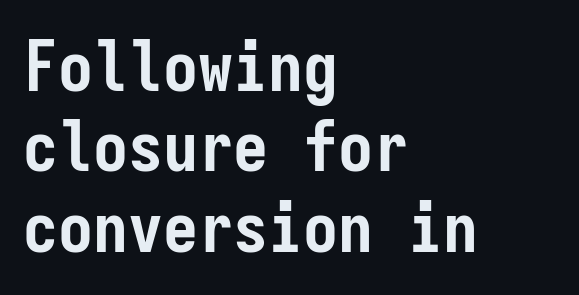
The face used here is monospaced, like something from a code editor. Quick note: underline off. The type sits square on the baseline with zero lean. Characters follow at the spacing the type designer built in. If you measured baseline to baseline, you'd find a short distance. A dark, heavy texture on the line: the type is bold.
